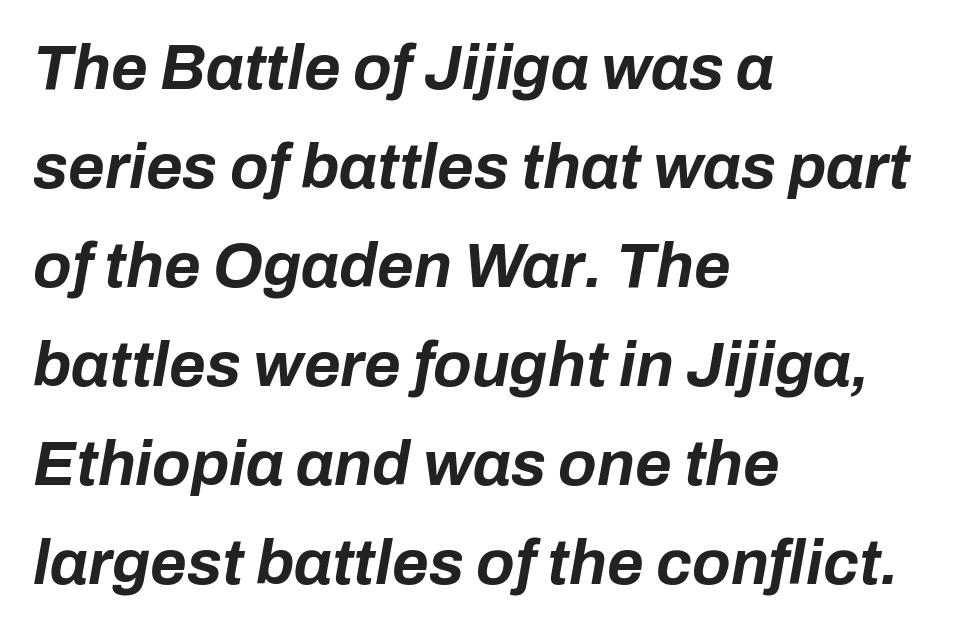
The image shows 63 px bold type, italic (leaning right); set left-aligned, normal line spacing (1.57x), normal letter spacing, not underlined; low stroke contrast and a medium x-height.
